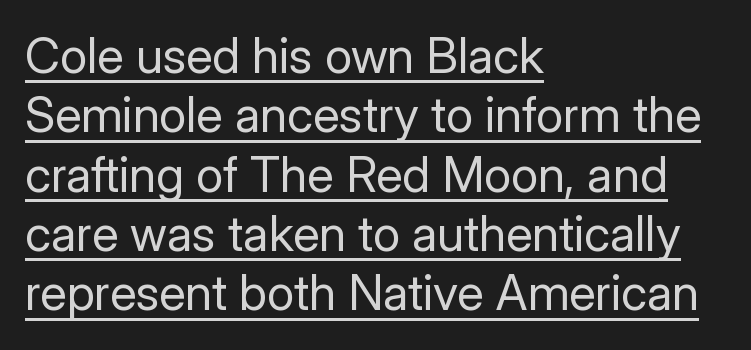
{"serif": "no", "italic": "no", "bold": "no", "weight": "regular", "width": "normal", "stroke_contrast": "low", "x_height": "medium", "monospaced": "no", "underline": "yes", "align": "left", "line_spacing_ratio": 1.21, "letter_spacing": "normal", "letter_spacing_em": 0.0, "glyph_px": 49}
